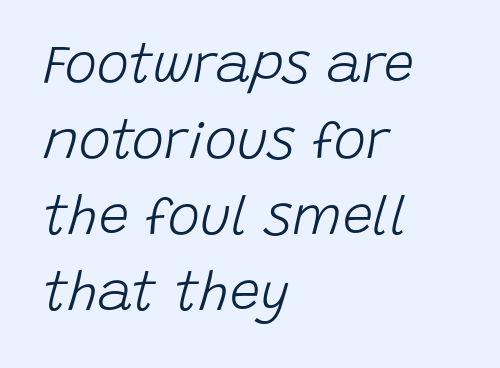
Which margin do the lines hug? The left one — the right edge is uneven. A typesetter would mark this as italic. You could not count columns in this text — the font is proportionally spaced. The designer left line spacing at the default.
